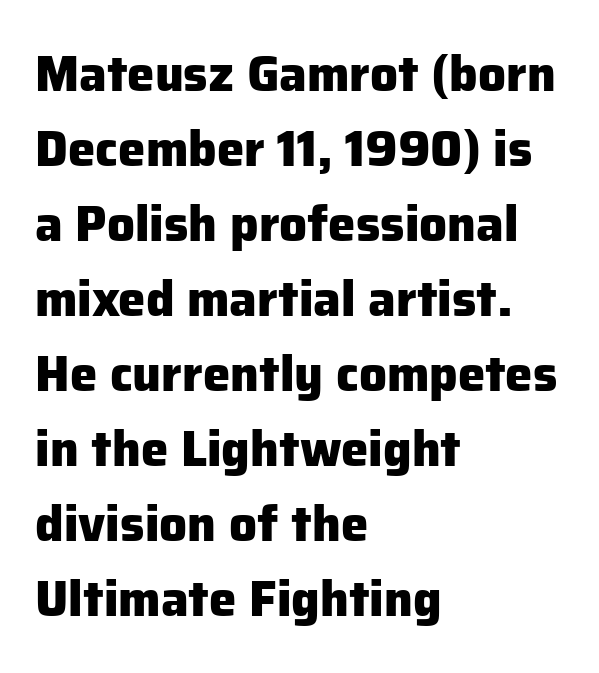
I'd describe the lettering as bold — thick and assertive. A roman cut, with each character standing at attention. Horizontal bands of white between lines are of average thickness. Glance below the letters and you will spot only blank space.
